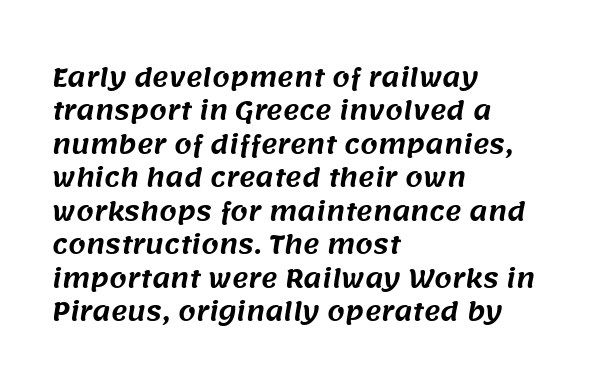
{"underline": "no", "align": "left", "line_spacing": "normal", "line_spacing_ratio": 1.34, "letter_spacing": "normal", "letter_spacing_em": 0.0, "glyph_px": 25}
